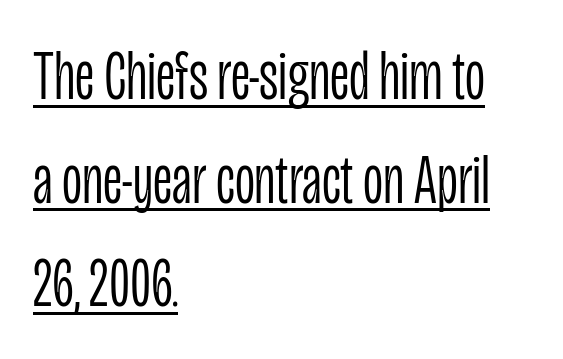
Q: Is the text bold? A: No.
Q: Is the text italic (slanted)? A: No, it is upright.
Q: Is the typeface a serif or a sans-serif typeface? A: Sans-serif.
Q: Is the text underlined? A: Yes.
Q: How is the paragraph aligned? A: Left-aligned.
Q: Is the spacing between letters normal or unusually wide? A: Normal.
Q: Is the spacing between lines tight, normal or loose? A: Normal.
Q: Width (condensed, normal, or wide)? A: Condensed.
Q: Stroke contrast? A: Low.
Q: x-height? A: Large.
Q: Monospaced? A: No.
